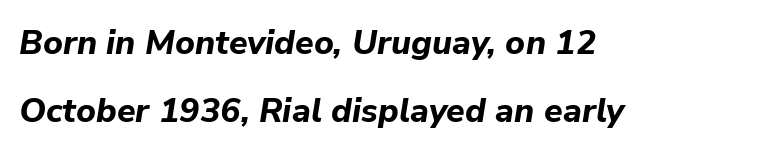
Typeset ragged right — the left edge is the straight one. Notice the wide empty band between every row — that's loose leading. There is no visible air inserted between adjacent glyphs. Note the varied advance widths — an 'i' is clearly narrower than an 'm'. There's an unmistakable incline to the writing here. These lines carry a lot of weight — the face is fully bold.
